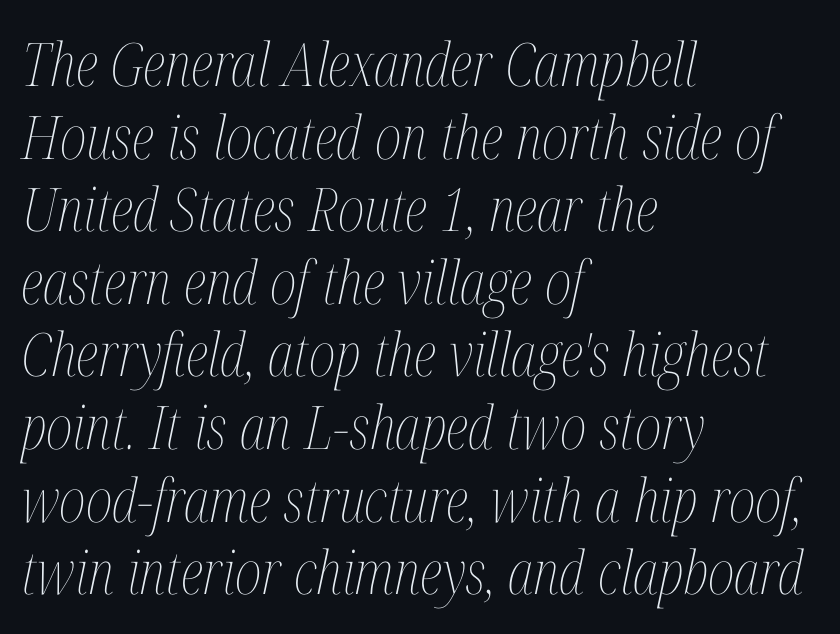
{"italic": "yes", "lean": "right", "slant_degrees": 12, "bold": "no", "weight": "thin", "width": "condensed", "stroke_contrast": "medium", "x_height": "medium", "monospaced": "no", "underline": "no", "align": "left", "line_spacing_ratio": 1.21, "letter_spacing": "normal", "letter_spacing_em": 0.0, "glyph_px": 60}
